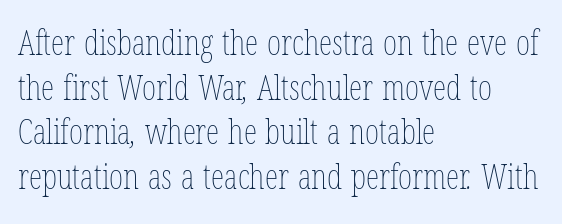
Short note: letters normally spaced. Type without underlining. The typesetting does not lean heavy: it is not bold. The typesetter chose a ragged-right arrangement here. Vertical spacing — default. Note the varied advance widths — an 'i' is clearly narrower than an 'm'.
